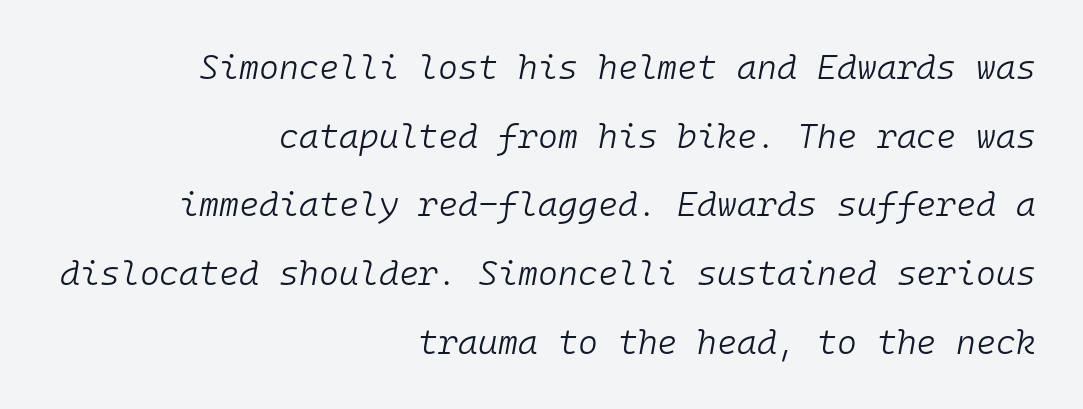
The image shows 34 px light type, italic (leaning right), monospaced; set right-aligned, loose line spacing (2.02x), normal letter spacing, not underlined; low stroke contrast and a medium x-height.
